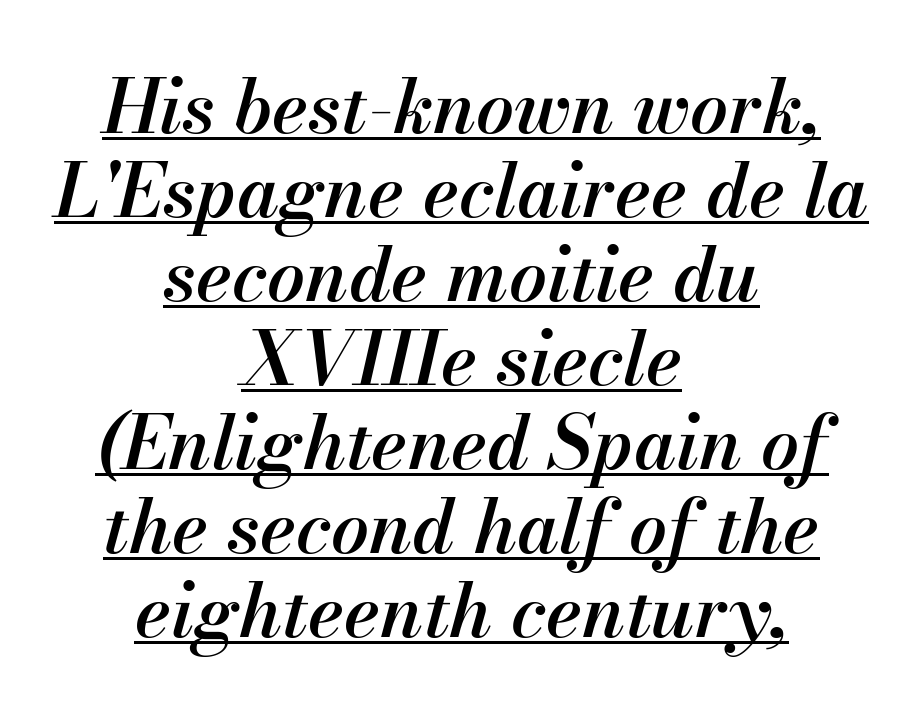
The image shows 75 px semibold type, italic (leaning right); set centered, tight line spacing (1.12x), normal letter spacing, underlined; medium stroke contrast and a small x-height.
